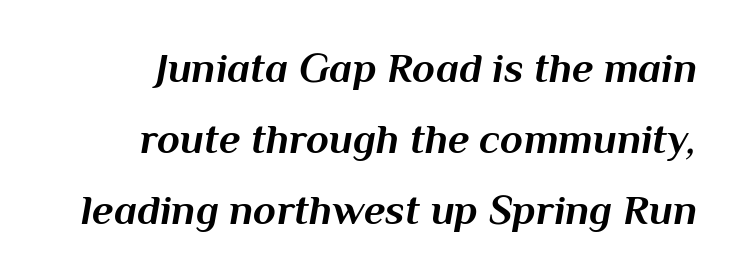
Italic? Definitely — the glyphs are oblique. Standard letterfit; no display-style spreading of the glyphs. These words are printed bold, with thick strokes throughout. Letters rest on an invisible, unmarked baseline.
